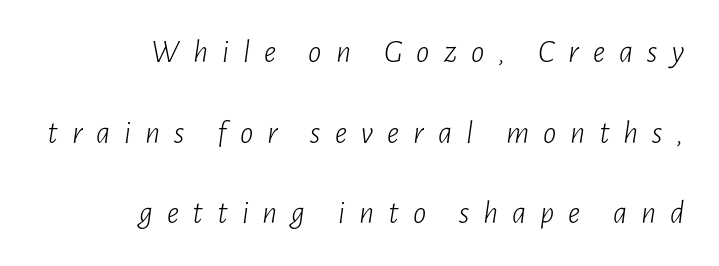
The image shows 33 px light, condensed type, italic (leaning right); set right-aligned, loose line spacing (2.44x), unusually wide letter spacing (+0.42 em), not underlined; low stroke contrast and a medium x-height.
